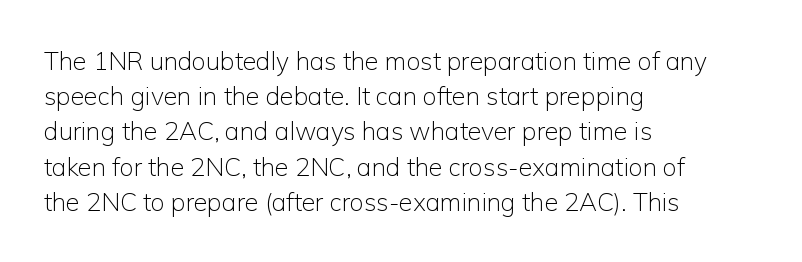
The image shows 25 px text type, upright; set left-aligned, normal line spacing (1.41x), normal letter spacing, not underlined.
